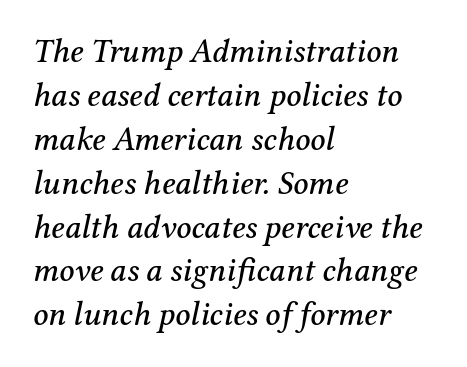
The image shows 33 px serif type, italic (leaning right); set left-aligned, normal line spacing (1.33x), normal letter spacing, not underlined; medium stroke contrast and a medium x-height.
